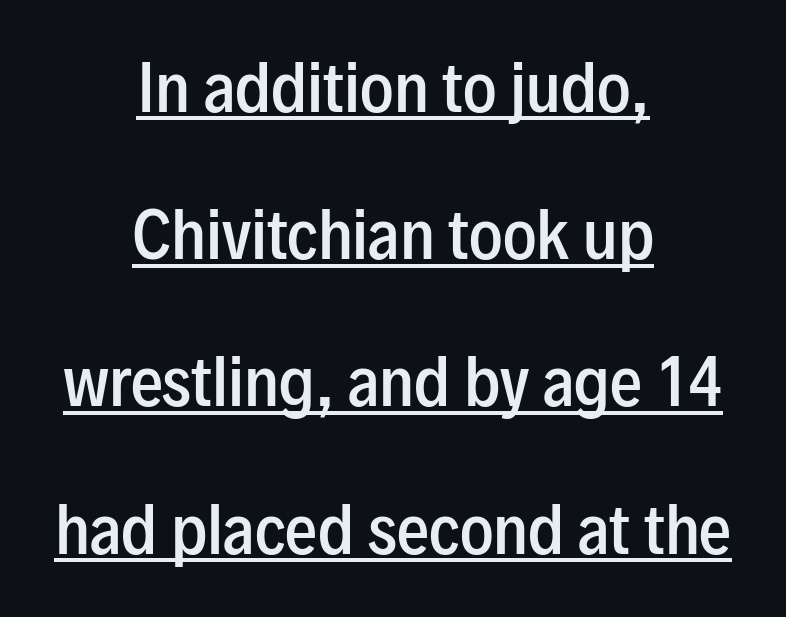
Here the designer chose a conventional face with non-uniform glyph widths. I'd describe the lettering as semibold — firm but not a full bold. A great deal of white space separates one row of letters from the next. Visually the block forms a symmetrical silhouette, jagged on both flanks.
